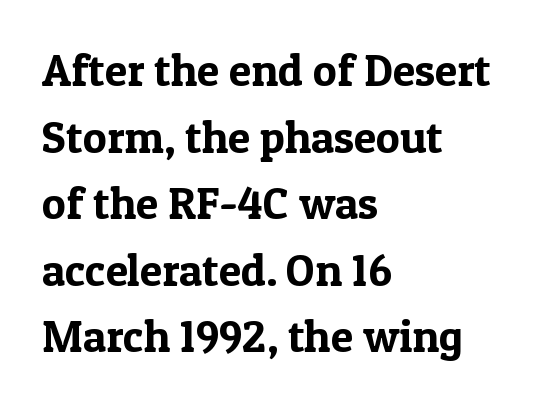
The image shows 45 px serif type, upright; set left-aligned, normal line spacing (1.48x), normal letter spacing, not underlined; a medium x-height.
